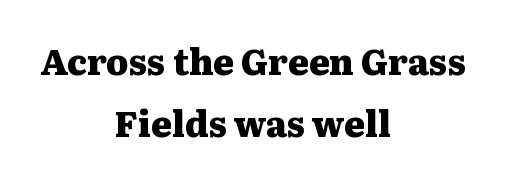
The image shows 35 px heavy, wide serif type, upright; set centered, line spacing 1.76x, normal letter spacing, not underlined; medium stroke contrast and a medium x-height.
